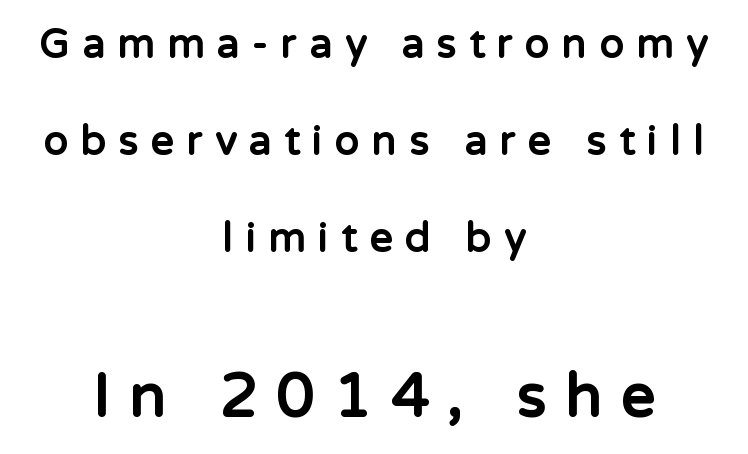
The image shows 60 px bold sans-serif type, upright; set centered, loose line spacing (2.43x), unusually wide letter spacing (+0.32 em), not underlined; the second (bottom) block is 1.5x larger; low stroke contrast and a medium x-height.
